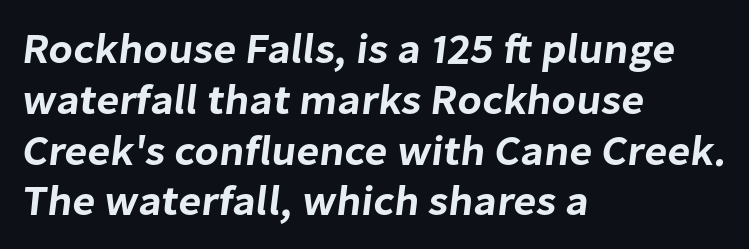
Q: Is the typeface a serif or a sans-serif typeface? A: Sans-serif.
Q: Is the text underlined? A: No.
Q: How is the paragraph aligned? A: Left-aligned.
Q: Is the spacing between letters normal or unusually wide? A: Normal.
Q: Width (condensed, normal, or wide)? A: Normal.
Q: Stroke contrast? A: Low.
Q: x-height? A: Medium.
Q: Monospaced? A: No.
